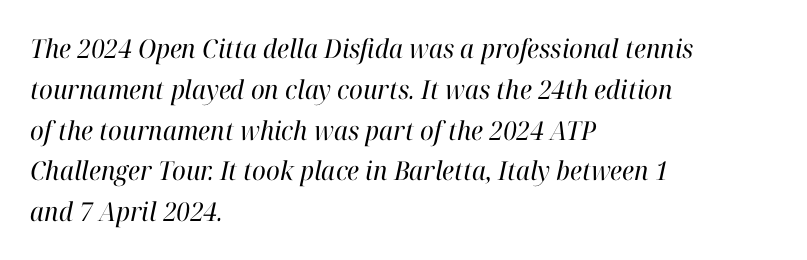
The image shows 26 px text type, italic (leaning right); set left-aligned, normal line spacing (1.57x), normal letter spacing, not underlined.
